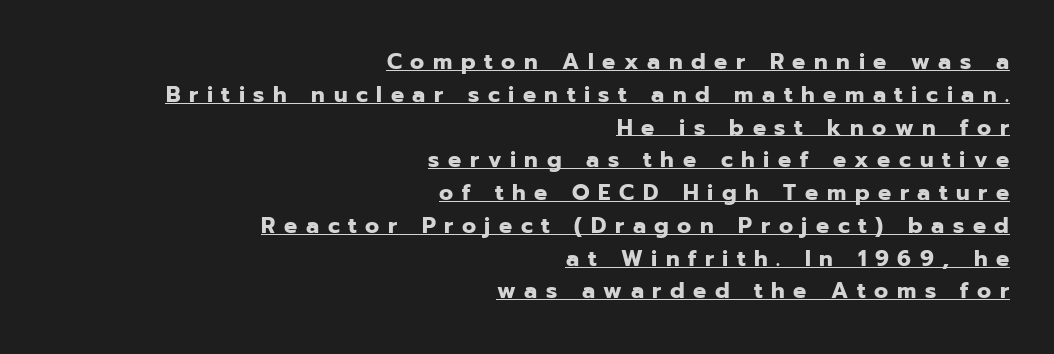
Heft: maximum for text — a bold. Regarding leading, the lines here are spaced in the standard way. Tracking here is generous; glyphs stand well apart from one another. Line endings align vertically; line beginnings do not.
